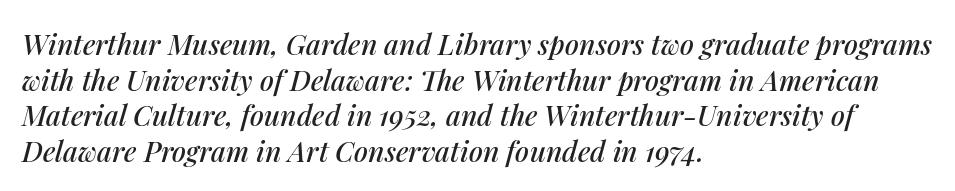
Notice how the passage keeps a crisp vertical edge on the left only. A typesetter would call this proportional, since set widths differ per character. Honestly, the row spacing looks completely unremarkable. Caption: standard tracking, unaltered.
